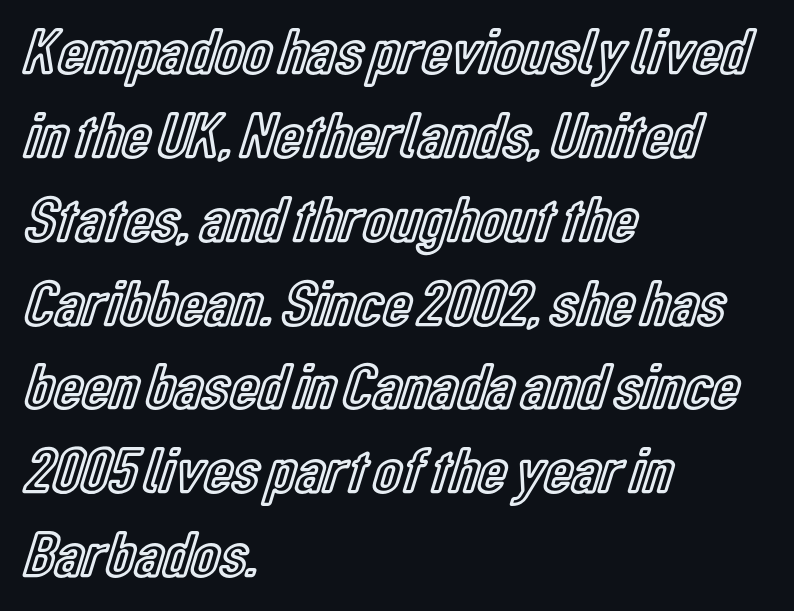
{"width": "condensed", "x_height": "medium", "monospaced": "no", "underline": "no", "align": "left", "line_spacing": "normal", "line_spacing_ratio": 1.29, "letter_spacing": "normal", "letter_spacing_em": 0.0, "glyph_px": 65}
